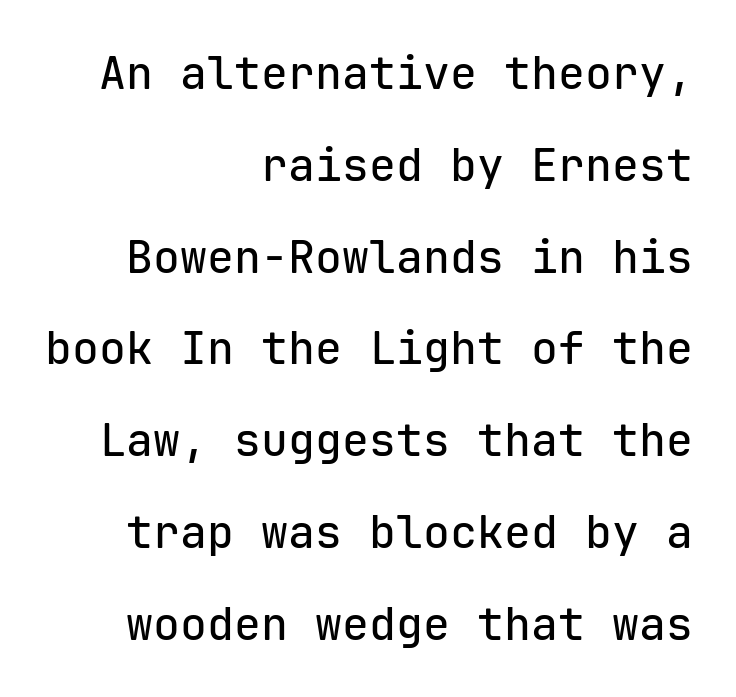
Q: Is the text italic (slanted)? A: No, it is upright.
Q: Is the typeface a serif or a sans-serif typeface? A: Sans-serif.
Q: Is the text underlined? A: No.
Q: How is the paragraph aligned? A: Right-aligned.
Q: Is the spacing between letters normal or unusually wide? A: Normal.
Q: Is the spacing between lines tight, normal or loose? A: Loose.
Q: Width (condensed, normal, or wide)? A: Normal.
Q: Stroke contrast? A: Low.
Q: x-height? A: Medium.
Q: Monospaced? A: Yes.
